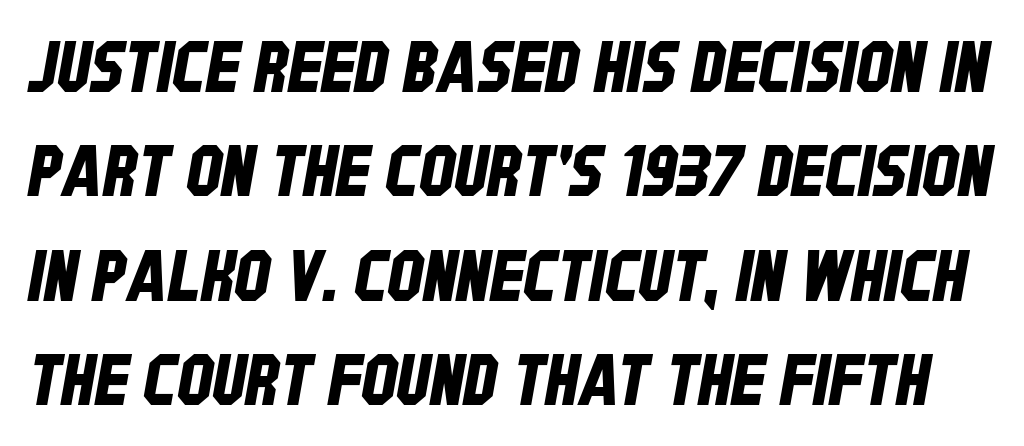
The image shows 71 px condensed sans-serif type; set normal line spacing (1.47x), normal letter spacing, not underlined; low stroke contrast and a large x-height.
